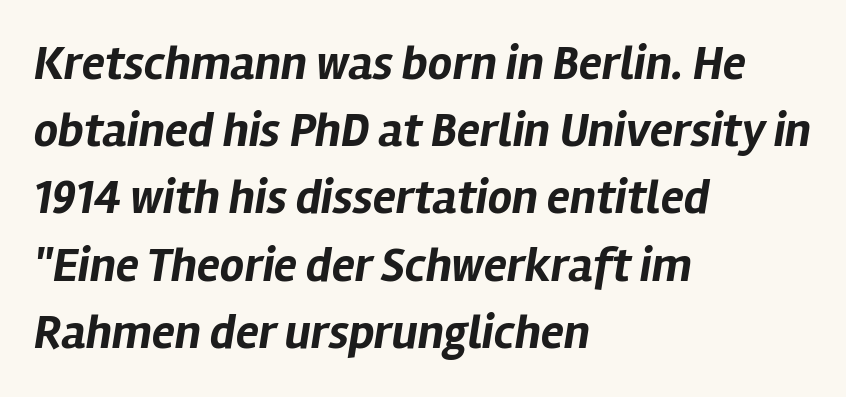
{"italic": "yes", "lean": "right", "slant_degrees": 12, "bold": "yes", "weight": "bold", "width": "normal", "stroke_contrast": "low", "x_height": "medium", "monospaced": "no", "underline": "no", "align": "left", "line_spacing": "normal", "line_spacing_ratio": 1.4, "letter_spacing": "normal", "letter_spacing_em": 0.0, "glyph_px": 48}
